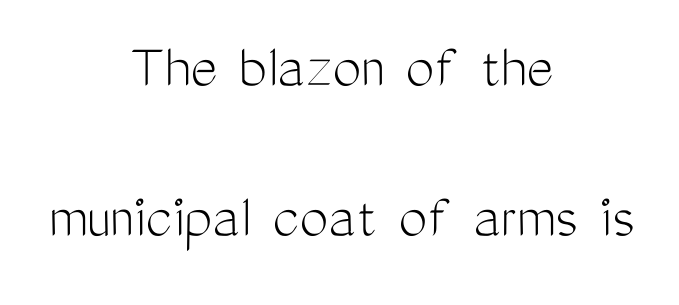
{"serif": "no", "italic": "no", "bold": "no", "weight": "light", "width": "condensed", "stroke_contrast": "medium", "x_height": "medium", "monospaced": "no", "underline": "no", "align": "center", "line_spacing": "loose", "line_spacing_ratio": 2.35, "letter_spacing": "normal", "letter_spacing_em": 0.0, "glyph_px": 64}
